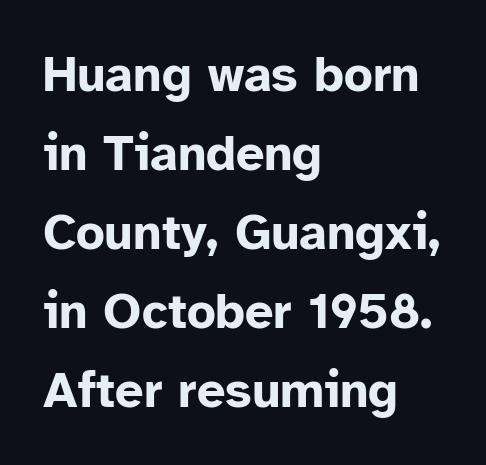
Strong, thick strokes mark this as bold type. This rendering uses left alignment, leaving the right contour irregular. Interline gaps are of average width in this sample. Glance below the letters and you will spot only blank space. The face used here is proportionally spaced, like ordinary book or web type. Standard letterfit; no display-style spreading of the glyphs.
